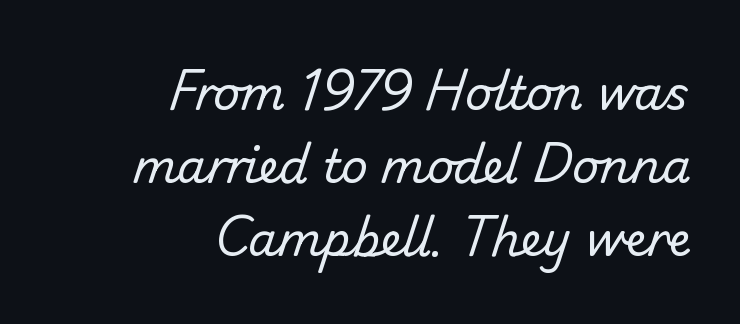
The glyphs in this specimen are sans serif. Each letter keeps its own natural width here, so spacing adapts to shape. Whoever set this chose a conventional vertical rhythm. Stems here are at most as thick as an everyday book face.
